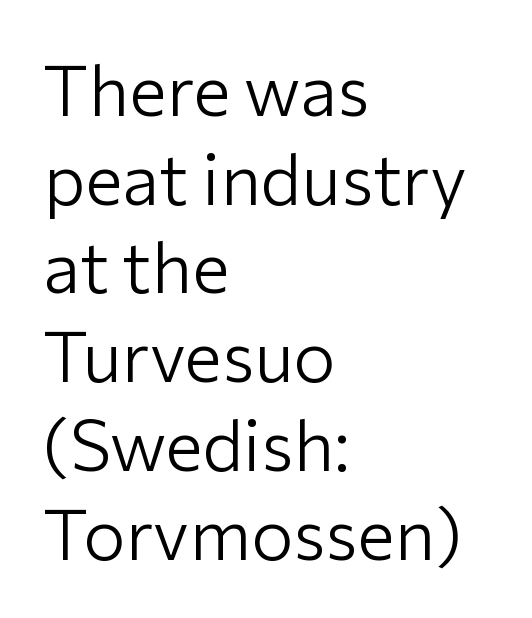
{"serif": "no", "italic": "no", "bold": "no", "weight": "light", "width": "normal", "stroke_contrast": "low", "x_height": "medium", "monospaced": "no", "underline": "no", "align": "left", "line_spacing": "normal", "line_spacing_ratio": 1.25, "letter_spacing": "normal", "letter_spacing_em": 0.0, "glyph_px": 71}
